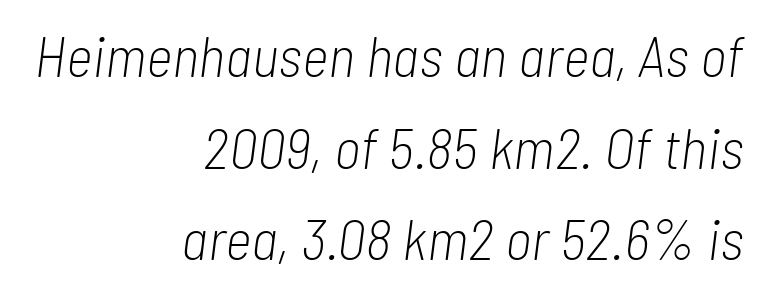
The image shows 58 px light, condensed type, italic (leaning right); set right-aligned, normal line spacing (1.58x), normal letter spacing, not underlined; low stroke contrast and a medium x-height.
